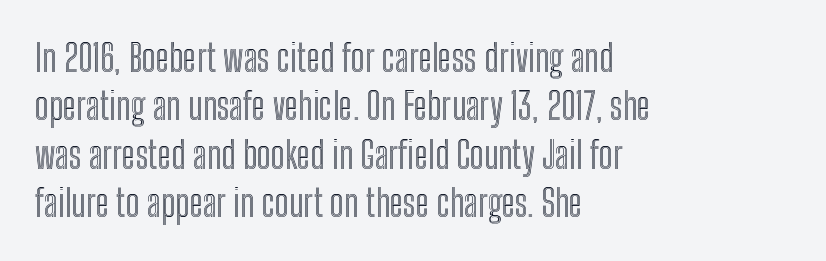
Each word holds together tightly as a unit, with standard inter-letter gaps. Letters rest on an invisible, unmarked baseline. This sample has the flowing, uneven cadence of proportional lettering. Line spacing here is normal.
